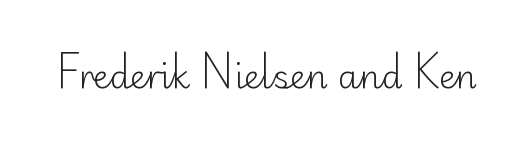
The image shows 33 px light sans-serif type, upright; set normal letter spacing, not underlined; low stroke contrast and a small x-height.
